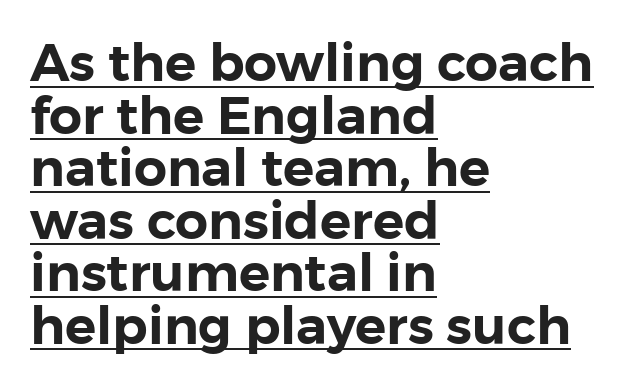
Is the letter spacing exaggerated? No — it looks like the ordinary default. Tightly led — the rows are bunched. Each line starts at the same left margin while the right side varies. The rendering uses natural spacing where letterforms have individual widths. In terms of letterform style, serifs are entirely absent. In designer terms, the underline attribute is active on this setting.
